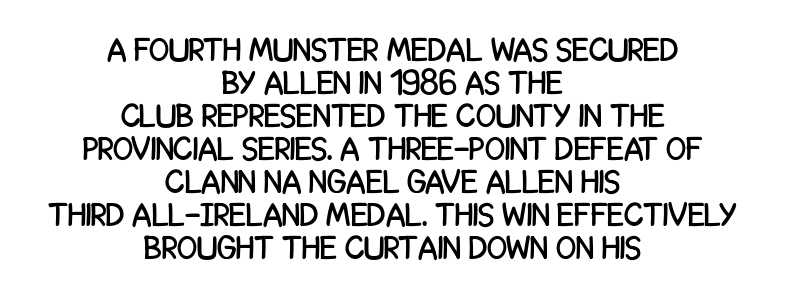
Reading down the block, each line starts at a different indent, mirrored at its end. In terms of letterform style, serifs are entirely absent. Does the lettering tilt? It doesn't — this is upright. Note the varied advance widths — an 'i' is clearly narrower than an 'm'. Descenders hang freely into open space.
